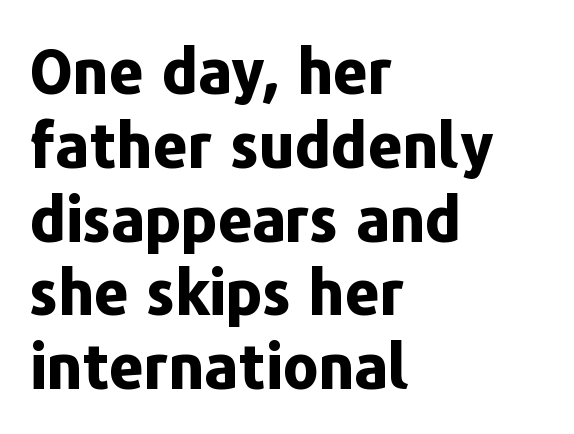
Q: Is the text bold? A: Yes.
Q: Is the text italic (slanted)? A: No, it is upright.
Q: Is the typeface a serif or a sans-serif typeface? A: Sans-serif.
Q: Is the text underlined? A: No.
Q: How is the paragraph aligned? A: Left-aligned.
Q: Is the spacing between letters normal or unusually wide? A: Normal.
Q: Width (condensed, normal, or wide)? A: Normal.
Q: Stroke contrast? A: Low.
Q: x-height? A: Medium.
Q: Monospaced? A: No.
